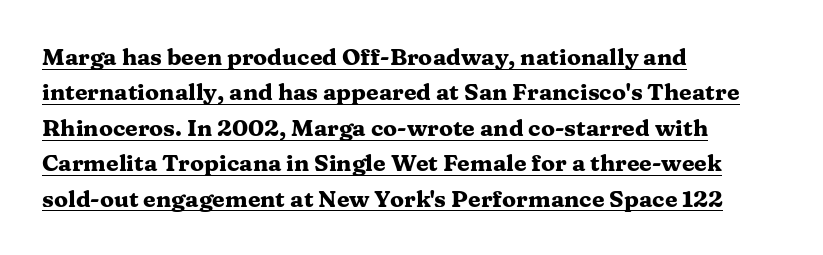
{"italic": "no", "bold": "yes", "underline": "yes", "align": "left", "line_spacing": "normal", "line_spacing_ratio": 1.54, "letter_spacing": "normal", "letter_spacing_em": 0.0, "glyph_px": 23}
